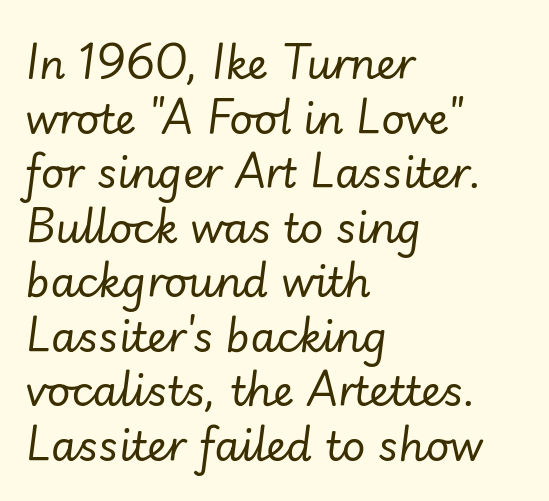
Q: Is the text bold? A: No.
Q: Is the text italic (slanted)? A: Yes, it leans right by about 7 degrees.
Q: Is the text underlined? A: No.
Q: How is the paragraph aligned? A: Left-aligned.
Q: Is the spacing between letters normal or unusually wide? A: Normal.
Q: Is the spacing between lines tight, normal or loose? A: Normal.
Q: Width (condensed, normal, or wide)? A: Normal.
Q: Stroke contrast? A: Low.
Q: x-height? A: Small.
Q: Monospaced? A: No.
